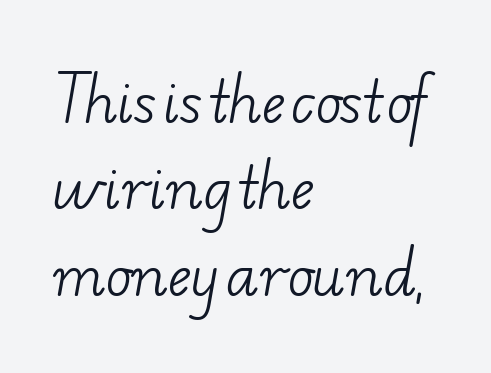
{"serif": "yes", "bold": "no", "weight": "light", "width": "wide", "stroke_contrast": "low", "x_height": "small", "monospaced": "no", "underline": "no", "align": "left", "line_spacing": "normal", "line_spacing_ratio": 1.57, "letter_spacing": "normal", "letter_spacing_em": 0.0, "glyph_px": 55}
